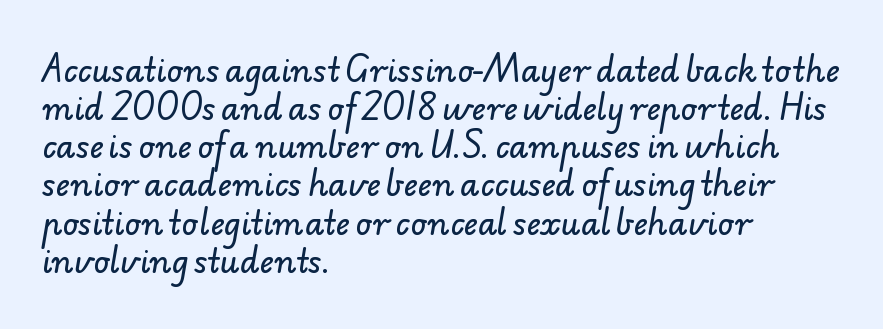
Short note: letters normally spaced. Nope, no serifs anywhere on these letters. Is the block centered? No — it sits flush against the left margin. Here the designer chose a conventional face with non-uniform glyph widths. Bare-footed words on every line.
